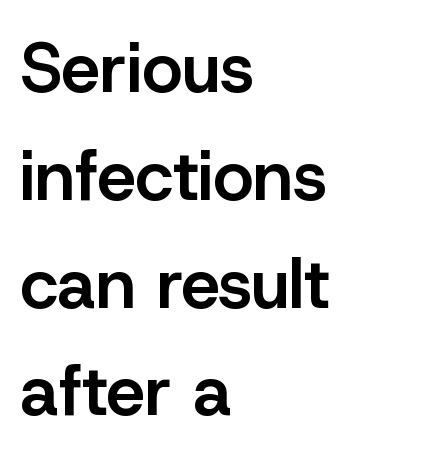
Q: Is the text bold? A: Semi-bold.
Q: Is the text italic (slanted)? A: No, it is upright.
Q: Is the typeface a serif or a sans-serif typeface? A: Sans-serif.
Q: Is the text underlined? A: No.
Q: How is the paragraph aligned? A: Left-aligned.
Q: Is the spacing between letters normal or unusually wide? A: Normal.
Q: Is the spacing between lines tight, normal or loose? A: Normal.
Q: Width (condensed, normal, or wide)? A: Normal.
Q: Stroke contrast? A: Low.
Q: x-height? A: Medium.
Q: Monospaced? A: No.
